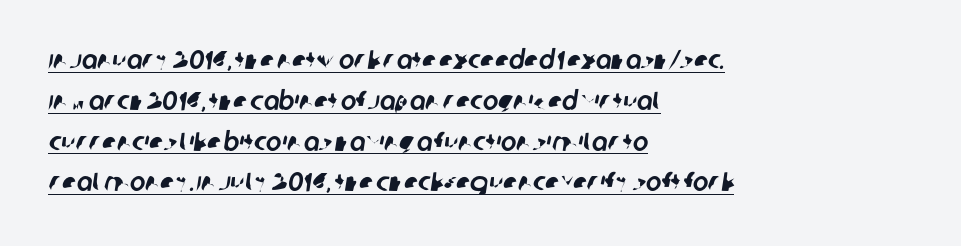
Descenders here cross a horizontal rule under the line. Whoever set this chose a conventional vertical rhythm. The compositor pushed each line to the left boundary. Compared with typical body copy, the letter spacing here is the same.
